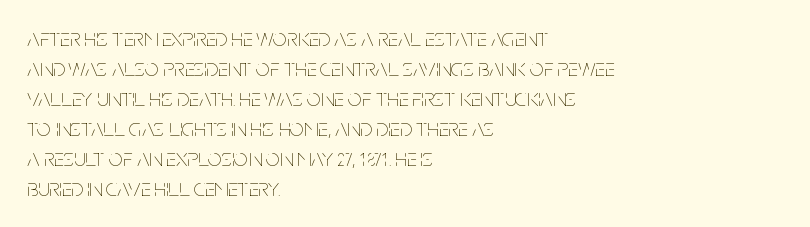
Q: Is the text bold? A: No.
Q: Is the text italic (slanted)? A: No, it is upright.
Q: Is the text underlined? A: No.
Q: How is the paragraph aligned? A: Left-aligned.
Q: Is the spacing between letters normal or unusually wide? A: Normal.
